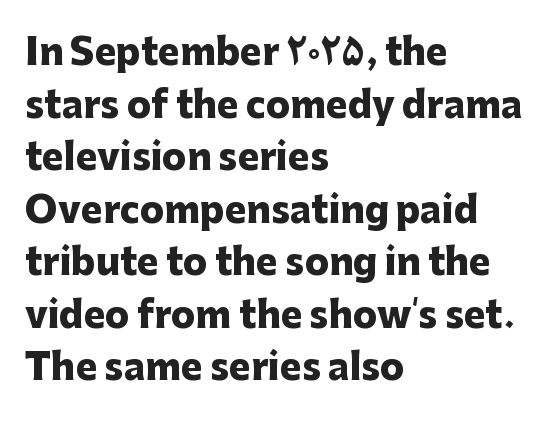
{"serif": "no", "italic": "no", "bold": "yes", "weight": "heavy", "width": "normal", "stroke_contrast": "low", "x_height": "medium", "monospaced": "no", "underline": "no", "align": "left", "line_spacing": "normal", "line_spacing_ratio": 1.46, "letter_spacing": "normal", "letter_spacing_em": 0.0, "glyph_px": 36}
